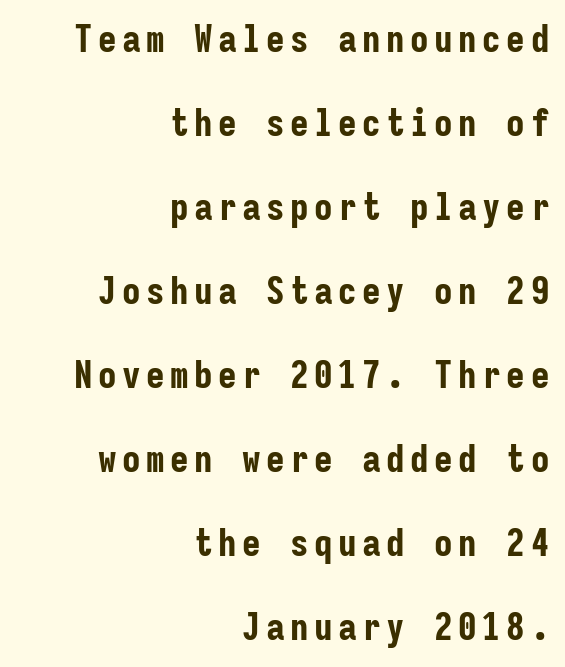
{"serif": "no", "italic": "no", "bold": "yes", "weight": "bold", "width": "condensed", "stroke_contrast": "low", "x_height": "medium", "monospaced": "yes", "underline": "no", "align": "right", "line_spacing": "loose", "line_spacing_ratio": 2.27, "glyph_px": 37}
